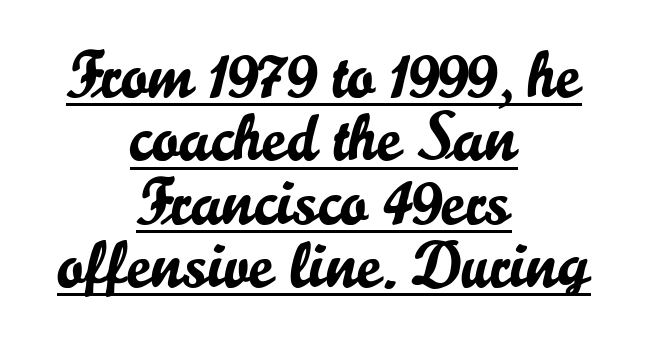
Tracking value appears to be zero — textbook default spacing. The string is rendered with underlining switched on. The face used here is proportionally spaced, like ordinary book or web type. Typeset on center — no edge is straight. What's the leading like? Squeezed, with rows nearly overlapping.
